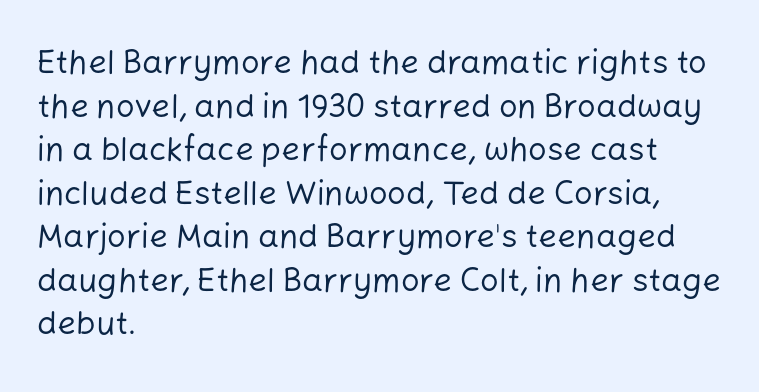
You could not count columns in this text — the font is proportionally spaced. These lines are set flush left with a ragged right edge. Ascenders rise straight up at ninety degrees. The passage shown stacks its lines at a standard gap. Bare-footed words on every line. Words appear dense and cohesive because spacing is normal.
